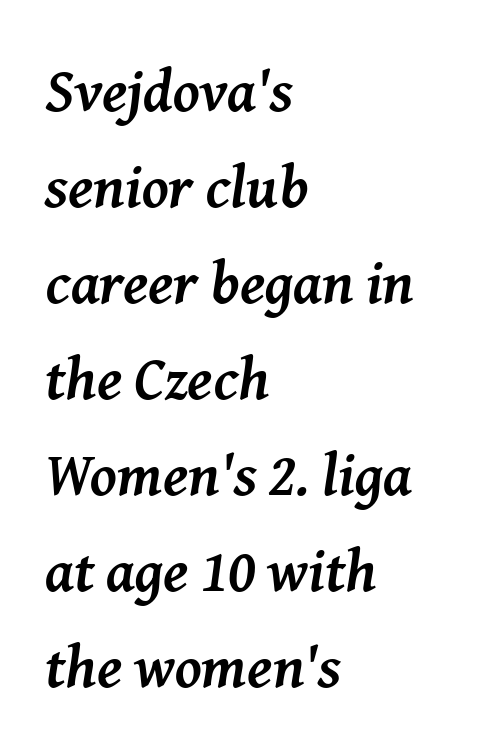
Heavy-handed strokes throughout: this text is bold. Yep, those are serifs on the letters. These lines sit exactly where default settings would place them. The face used here is proportionally spaced, like ordinary book or web type.
